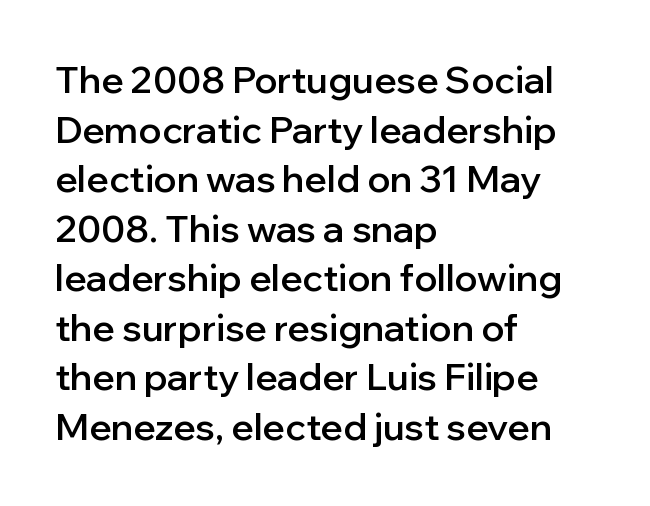
The image shows 37 px semibold sans-serif type, upright; set left-aligned, normal line spacing (1.34x), normal letter spacing, not underlined; low stroke contrast and a medium x-height.
